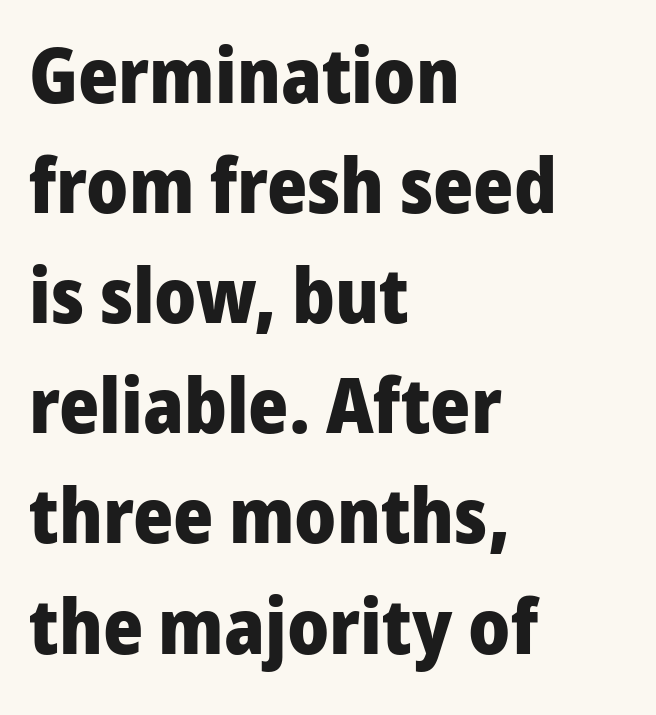
Q: Is the text bold? A: Yes.
Q: Is the text italic (slanted)? A: No, it is upright.
Q: Is the typeface a serif or a sans-serif typeface? A: Sans-serif.
Q: Is the text underlined? A: No.
Q: How is the paragraph aligned? A: Left-aligned.
Q: Is the spacing between letters normal or unusually wide? A: Normal.
Q: Is the spacing between lines tight, normal or loose? A: Normal.
Q: Width (condensed, normal, or wide)? A: Normal.
Q: Stroke contrast? A: Low.
Q: x-height? A: Medium.
Q: Monospaced? A: No.
